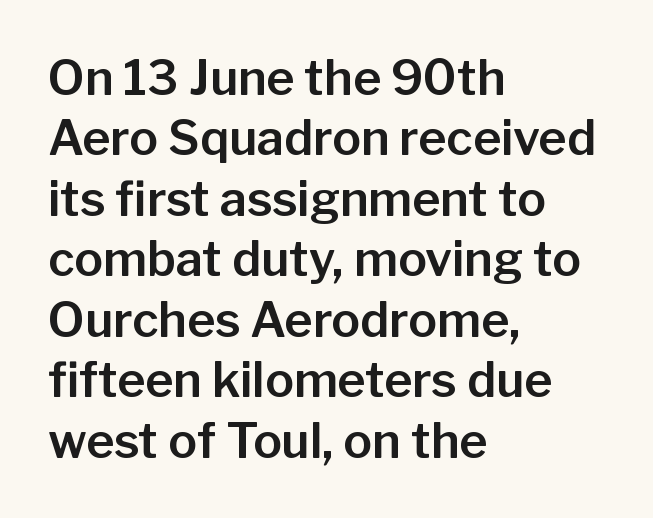
Quick note: underline off. Posture: straight, roman, zero tilt. The block of text has a typical density, with ordinary space between rows. Serif or sans? Sans — the stroke terminals are bare. Inter-character spacing is left at the font's built-in metrics.
